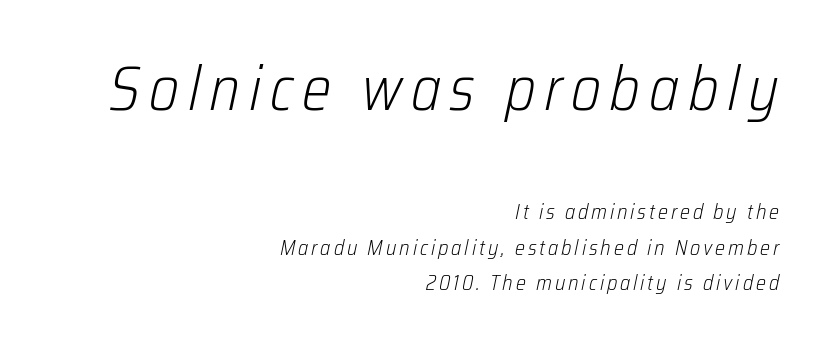
Q: Is the text bold? A: No.
Q: Is the text italic (slanted)? A: Yes, it leans right by about 12 degrees.
Q: Is the text underlined? A: No.
Q: How is the paragraph aligned? A: Right-aligned.
Q: Which block of text is set in a larger size, the first (top) or the second (bottom)? A: The first (top) one.
Q: Width (condensed, normal, or wide)? A: Condensed.
Q: Stroke contrast? A: Low.
Q: x-height? A: Medium.
Q: Monospaced? A: No.
